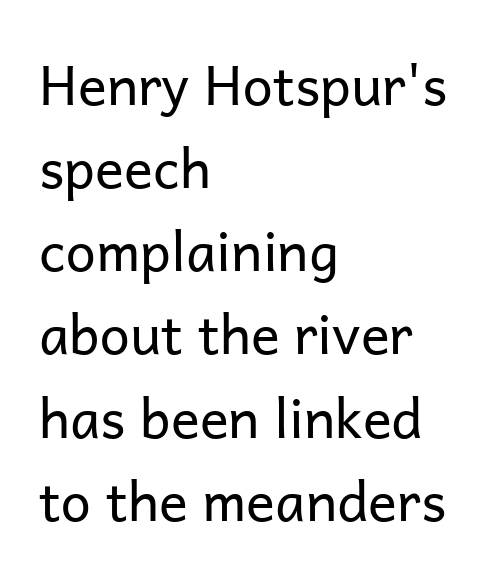
The image shows 54 px regular-weight sans-serif type, upright; set left-aligned, normal line spacing (1.54x), normal letter spacing, not underlined; low stroke contrast and a medium x-height.
